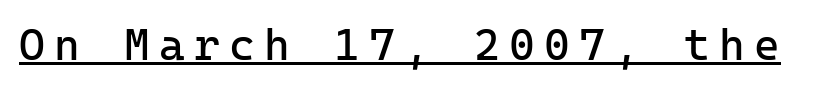
The weight tops out at a normal text grade. The tracking jumps out immediately: characters are airy and widely separated. The specimen reads as upright at a glance. Classification — sans serif. Every word sits above its own underline. Is this a fixed-width face? Yes — each glyph sits in an identical cell.
